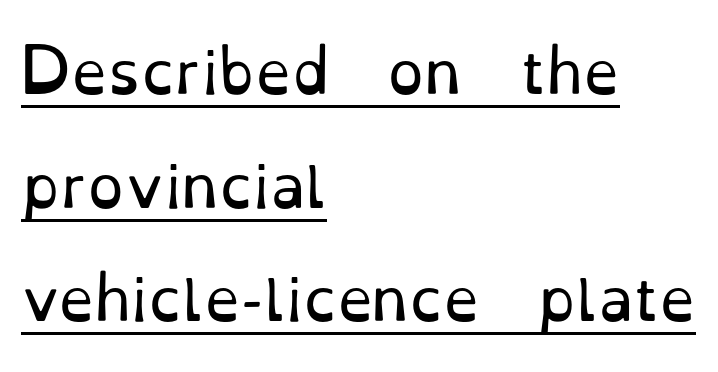
The image shows 58 px regular-weight type, upright; set left-aligned, loose line spacing (1.96x), normal letter spacing, underlined; low stroke contrast and a small x-height.
